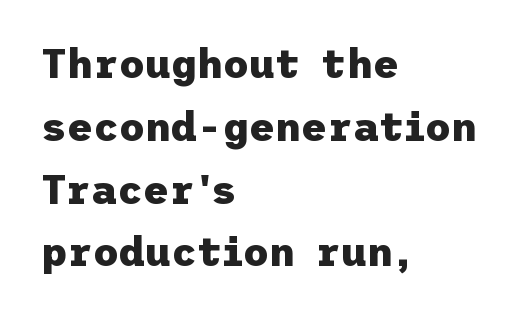
Q: Is the text bold? A: Yes.
Q: Is the text italic (slanted)? A: No, it is upright.
Q: Is the typeface a serif or a sans-serif typeface? A: Sans-serif.
Q: Is the text underlined? A: No.
Q: How is the paragraph aligned? A: Left-aligned.
Q: Is the spacing between letters normal or unusually wide? A: Normal.
Q: Is the spacing between lines tight, normal or loose? A: Normal.
Q: Width (condensed, normal, or wide)? A: Normal.
Q: Stroke contrast? A: Low.
Q: x-height? A: Medium.
